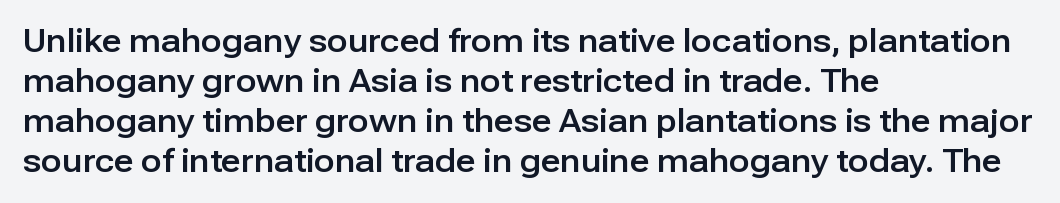
{"serif": "no", "italic": "no", "width": "normal", "stroke_contrast": "low", "x_height": "medium", "monospaced": "no", "underline": "no", "align": "left", "line_spacing": "normal", "line_spacing_ratio": 1.29, "letter_spacing": "normal", "letter_spacing_em": 0.0, "glyph_px": 31}
